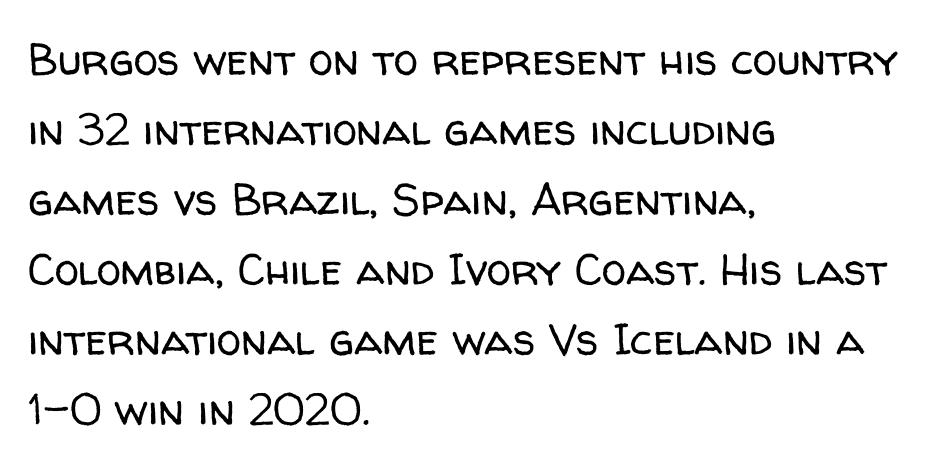
Q: Is the text bold? A: No.
Q: Is the text italic (slanted)? A: No, it is upright.
Q: Is the typeface a serif or a sans-serif typeface? A: Sans-serif.
Q: Is the text underlined? A: No.
Q: How is the paragraph aligned? A: Left-aligned.
Q: Is the spacing between letters normal or unusually wide? A: Normal.
Q: Is the spacing between lines tight, normal or loose? A: Normal.
Q: Width (condensed, normal, or wide)? A: Normal.
Q: Stroke contrast? A: Low.
Q: x-height? A: Medium.
Q: Monospaced? A: No.
